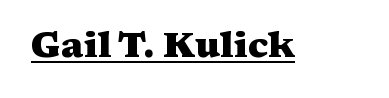
The image shows 35 px heavy, wide serif type, upright; set normal letter spacing, underlined; medium stroke contrast and a medium x-height.
